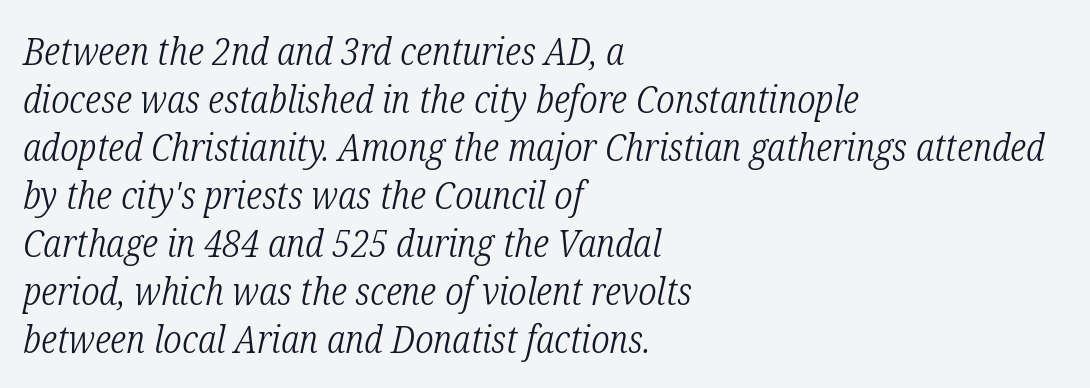
The image shows 39 px light, condensed serif type, italic (leaning right); set left-aligned, line spacing 1.23x, normal letter spacing, not underlined; low stroke contrast and a medium x-height.
